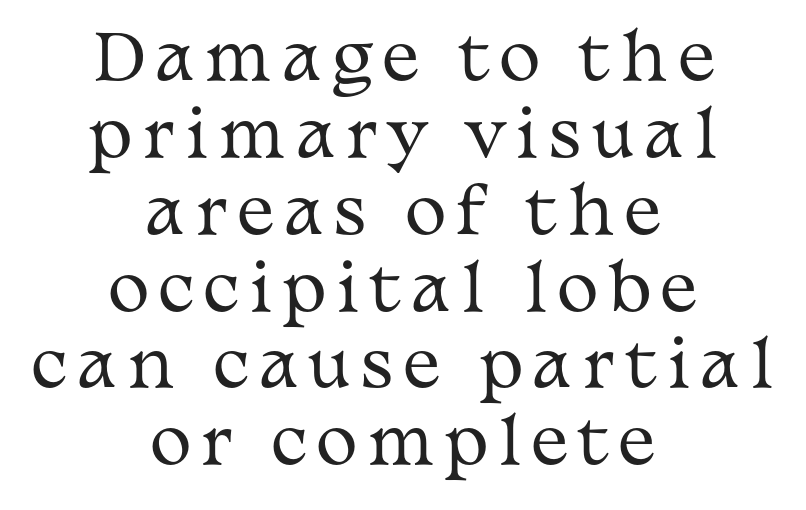
The passage shown is typed in a proportional face where columns would drift. Font category for this specimen: serif. This rendering uses center alignment, leaving both contours irregular but symmetric. Stroke thickness stays within the range of a standard reading face or lighter.
